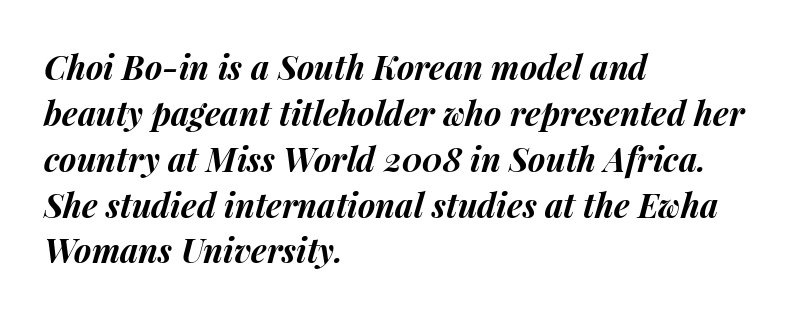
{"italic": "yes", "lean": "right", "slant_degrees": 15, "bold": "yes", "weight": "bold", "width": "normal", "stroke_contrast": "medium", "x_height": "medium", "monospaced": "no", "underline": "no", "align": "left", "line_spacing": "normal", "line_spacing_ratio": 1.39, "letter_spacing": "normal", "letter_spacing_em": 0.0, "glyph_px": 33}
